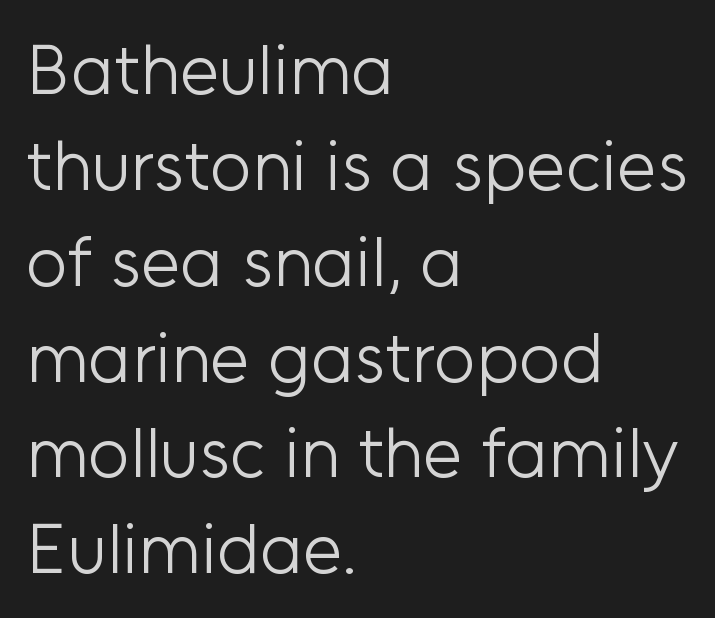
{"serif": "no", "italic": "no", "bold": "no", "weight": "light", "width": "normal", "stroke_contrast": "low", "x_height": "medium", "monospaced": "no", "underline": "no", "align": "left", "line_spacing": "normal", "line_spacing_ratio": 1.35, "letter_spacing": "normal", "letter_spacing_em": 0.0, "glyph_px": 71}
